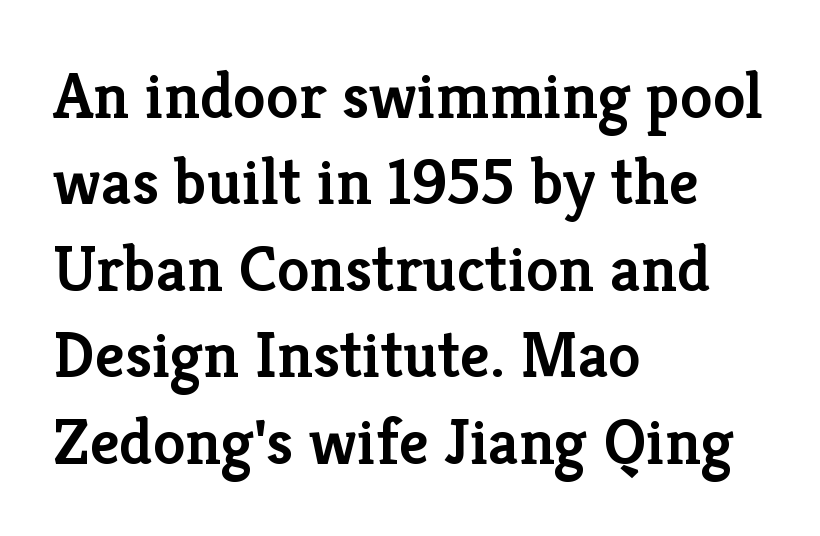
{"serif": "yes", "italic": "no", "bold": "semi", "weight": "semibold", "width": "normal", "stroke_contrast": "low", "x_height": "medium", "monospaced": "no", "underline": "no", "align": "left", "line_spacing": "normal", "line_spacing_ratio": 1.31, "letter_spacing": "normal", "letter_spacing_em": 0.0, "glyph_px": 66}
